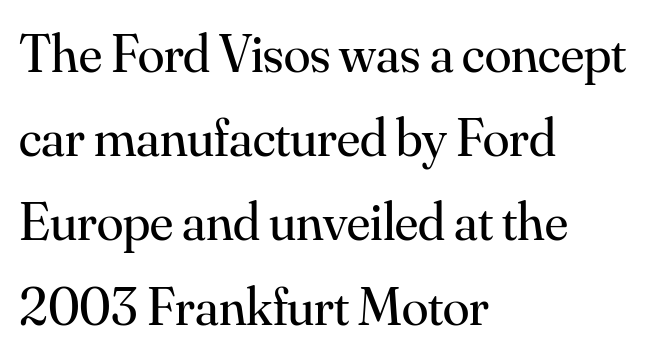
Line beginnings align vertically; line endings do not. The line texture is even and compact thanks to regular tracking. When letters stand straight like this, we call the style roman or upright. Stroke thickness stays within the range of a standard reading face or lighter. Letters rest on an invisible, unmarked baseline.
